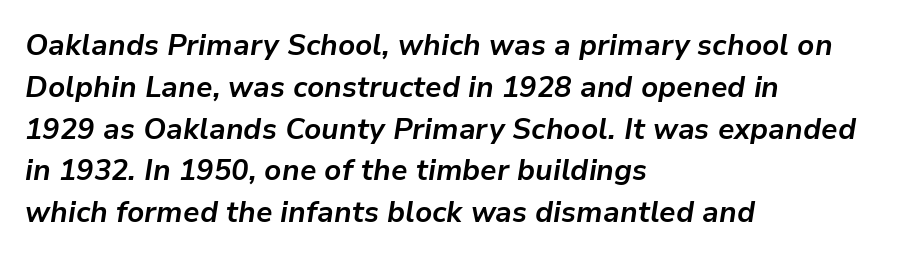
Caption: standard tracking, unaltered. The rendering uses a moderate line-height, typical for paragraphs. The space beneath each line is pristine and unruled. The font is running at its bold setting. The rendering applies a slant to the glyphs. Notice how the passage keeps a crisp vertical edge on the left only.
